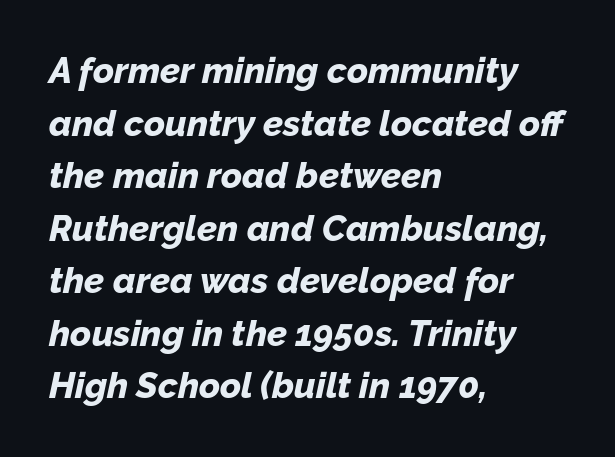
Honestly, there is no underline to notice here at all. Horizontally, the lines are justified to the leading edge only. This sample has the flowing, uneven cadence of proportional lettering. Rendered with sloped, italic letterforms.
